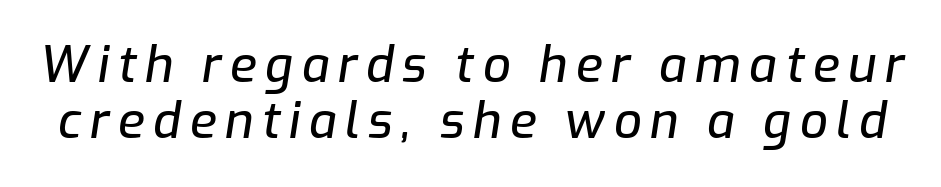
Q: Is the text italic (slanted)? A: Yes, it leans right by about 9 degrees.
Q: Is the text underlined? A: No.
Q: Is the spacing between lines tight, normal or loose? A: Tight.
Q: Width (condensed, normal, or wide)? A: Normal.
Q: Stroke contrast? A: Low.
Q: x-height? A: Medium.
Q: Monospaced? A: No.
